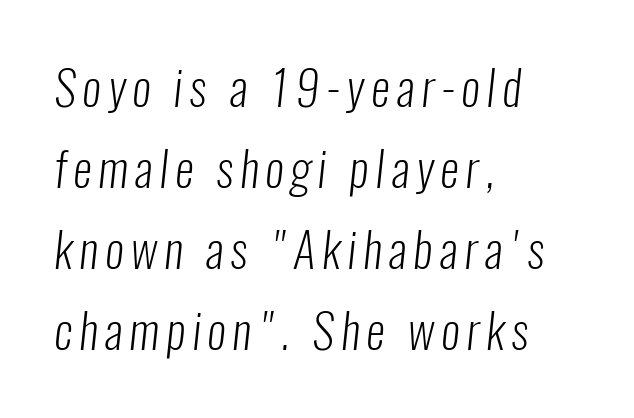
The image shows 48 px light, condensed sans-serif type; set left-aligned, normal line spacing (1.69x), not underlined; low stroke contrast and a medium x-height.
